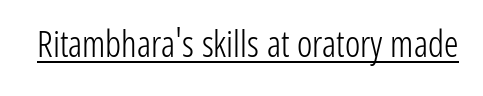
The passage shown is typed in a proportional face where columns would drift. The lettering stays uniformly vertical, giving the passage a roman look. Decoration check: the copy is underlined. The cut favours lightness, reaching ordinary text weight at its darkest.
